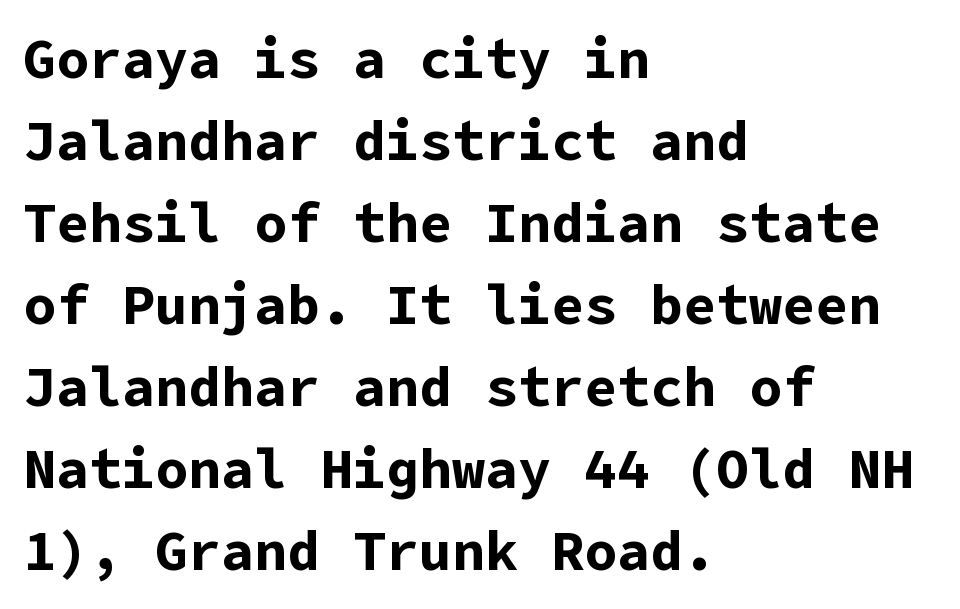
Q: Is the text bold? A: Yes.
Q: Is the text italic (slanted)? A: No, it is upright.
Q: Is the typeface a serif or a sans-serif typeface? A: Sans-serif.
Q: Is the text underlined? A: No.
Q: How is the paragraph aligned? A: Left-aligned.
Q: Is the spacing between letters normal or unusually wide? A: Normal.
Q: Is the spacing between lines tight, normal or loose? A: Normal.
Q: Width (condensed, normal, or wide)? A: Normal.
Q: Stroke contrast? A: Low.
Q: x-height? A: Medium.
